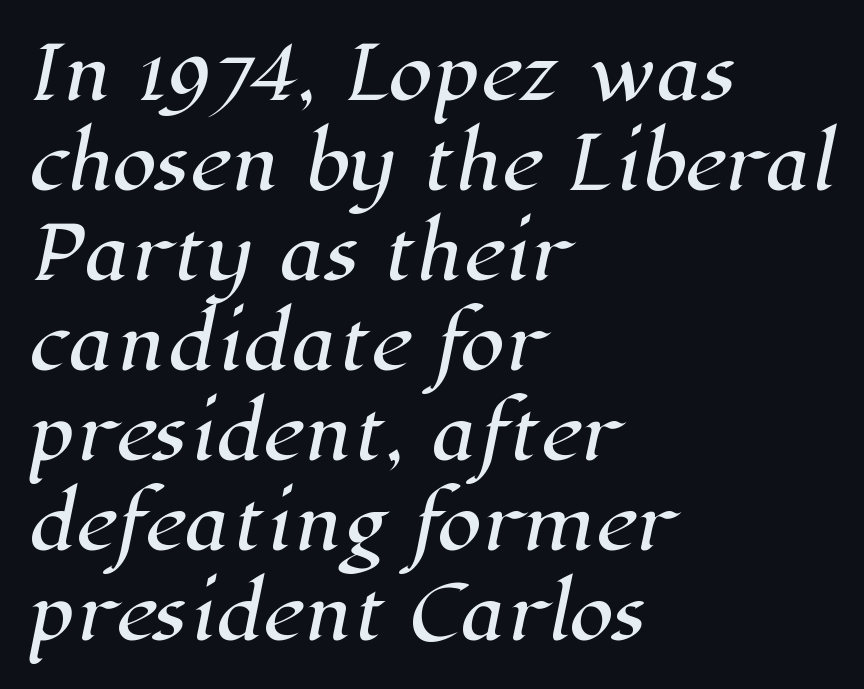
{"serif": "yes", "width": "normal", "stroke_contrast": "high", "x_height": "medium", "monospaced": "no", "underline": "no", "align": "left", "line_spacing": "normal", "line_spacing_ratio": 1.25, "letter_spacing": "normal", "letter_spacing_em": 0.0, "glyph_px": 72}
